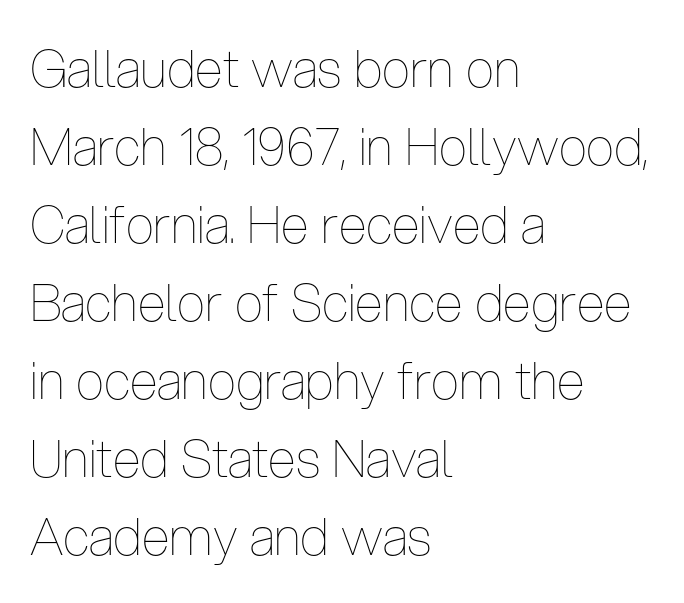
Q: Is the text bold? A: No.
Q: Is the text italic (slanted)? A: No, it is upright.
Q: Is the text underlined? A: No.
Q: How is the paragraph aligned? A: Left-aligned.
Q: Is the spacing between letters normal or unusually wide? A: Normal.
Q: Is the spacing between lines tight, normal or loose? A: Normal.
Q: Width (condensed, normal, or wide)? A: Condensed.
Q: Stroke contrast? A: Low.
Q: x-height? A: Medium.
Q: Monospaced? A: No.
